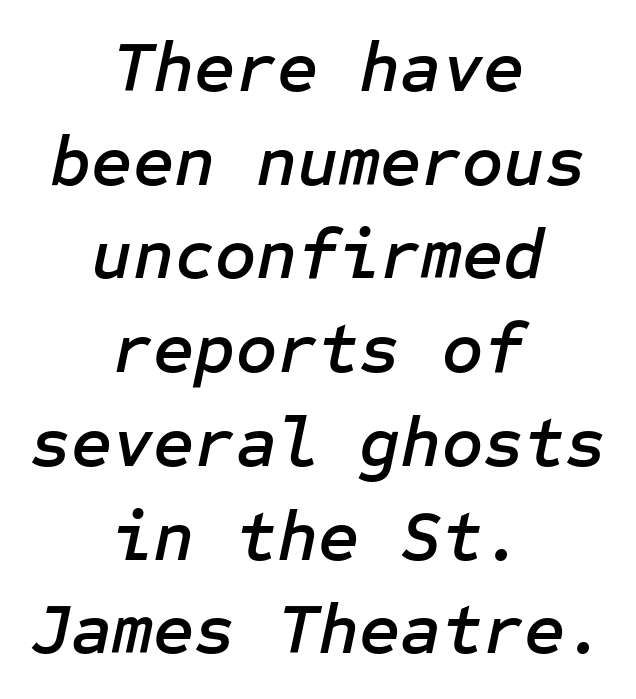
The passage shown stacks its lines at a standard gap. Nobody touched the tracking dial on this one. Horizontal alignment here is central, giving a formal, balanced look. The lettering tilts uniformly, giving the passage an italic look.
